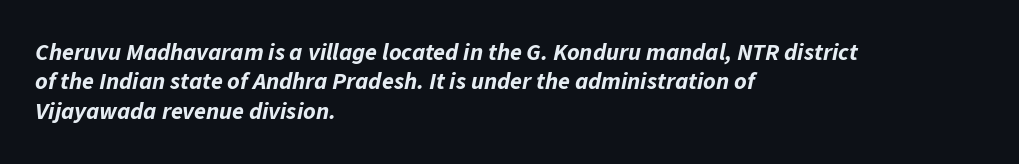
Caption: bold face, heavy strokes. It's the slanting kind of type. A clean baseline with only descenders dipping below it. The lines in this sample share a left origin and differ only in where they stop. Default kerning and tracking; the words read as compact shapes.
